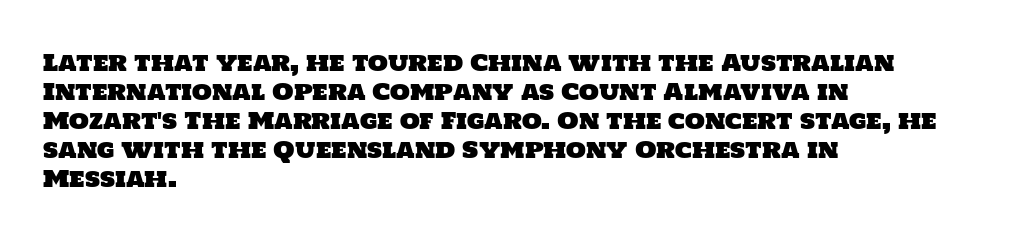
Glyph-to-glyph distance matches everyday printed text. Short and long lines alike share a common starting point at left. Check the space under the baseline: it is left empty. These lines sit exactly where default settings would place them.
